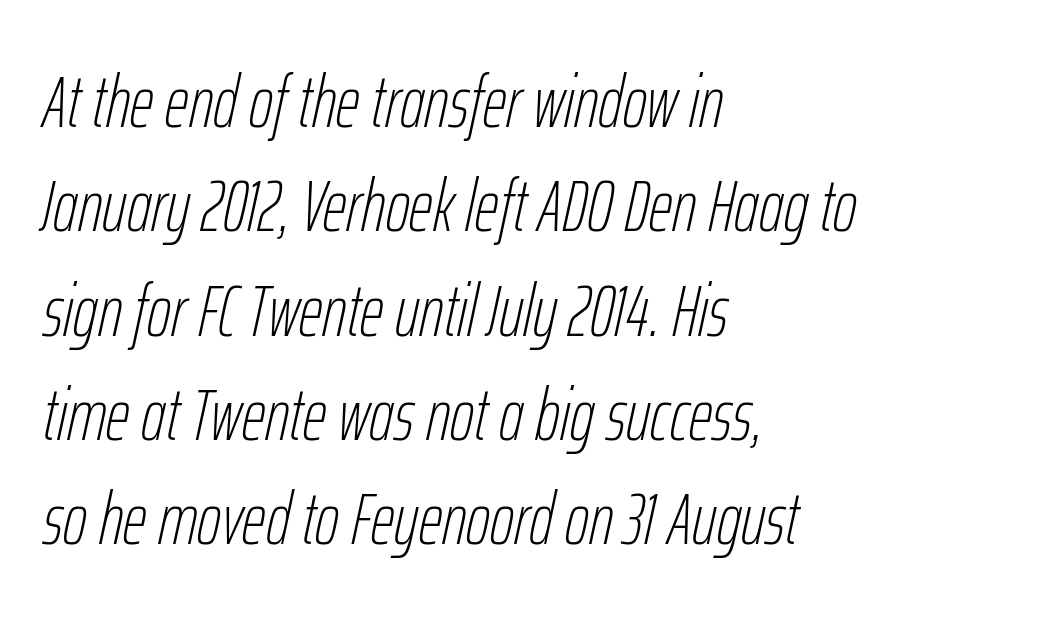
The lines in this sample share a left origin and differ only in where they stop. The tracking reads as untouched default to a designer's eye. Italic: yes, the glyphs are oblique. The passage shown is typed in a proportional face where columns would drift. Weight: not bold — regular or lighter. Rows of type keep a routine distance in the vertical direction.
